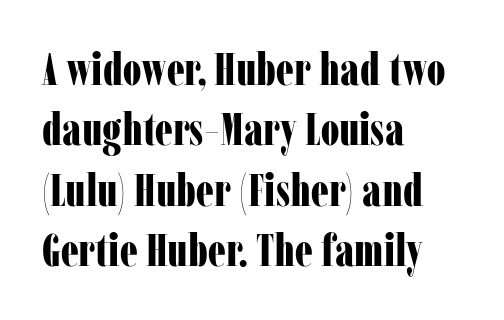
The image shows 45 px bold, condensed serif type, upright; set left-aligned, normal line spacing (1.34x), normal letter spacing, not underlined; low stroke contrast and a medium x-height.
